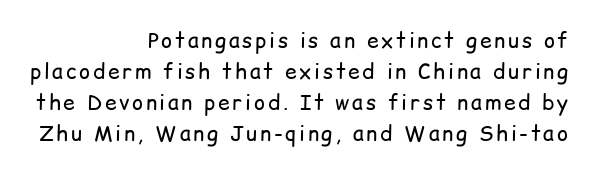
The image shows 21 px text type, upright; set right-aligned, normal line spacing (1.48x), not underlined.
